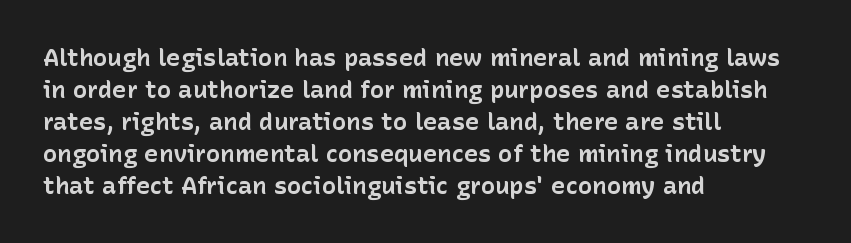
The image shows 24 px bold type, upright; set left-aligned, normal line spacing (1.33x), normal letter spacing, not underlined.
